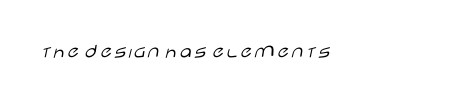
The passage shown is not underscored anywhere. Stems here are at most as thick as an everyday book face. Observe the ordinary spacing: letters are neighbours, not strangers.
